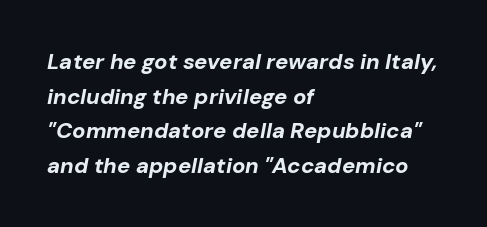
Teacher's note: observe the even left margin — that is flush-left alignment. Letter spacing: default. Look at the stroke-to-counter ratio: heavy, a bold. The passage shown leans; its letterforms are oblique. The designer left line spacing at the default.
